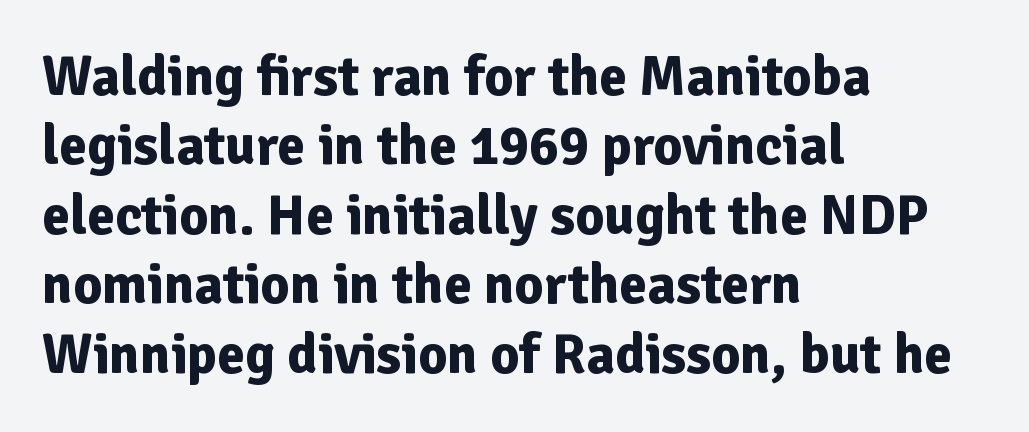
The image shows 56 px bold sans-serif type, upright; set left-aligned, line spacing 1.24x, normal letter spacing, not underlined; low stroke contrast and a medium x-height.
